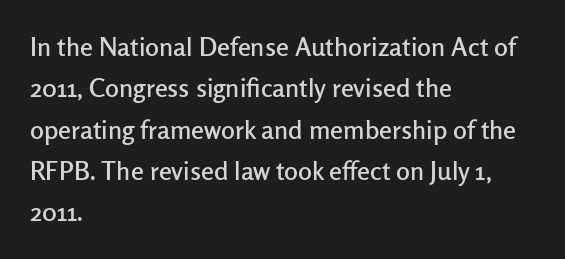
{"italic": "no", "underline": "no", "align": "left", "line_spacing": "normal", "line_spacing_ratio": 1.59, "letter_spacing": "normal", "letter_spacing_em": 0.0, "glyph_px": 26}
